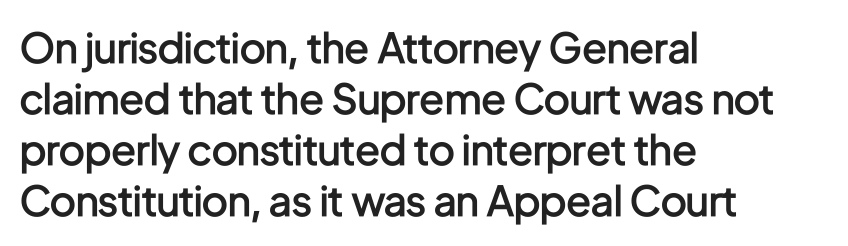
{"serif": "no", "italic": "no", "bold": "semi", "weight": "semibold", "width": "condensed", "stroke_contrast": "low", "x_height": "medium", "monospaced": "no", "underline": "no", "align": "left", "line_spacing_ratio": 1.24, "letter_spacing": "normal", "letter_spacing_em": 0.0, "glyph_px": 41}
